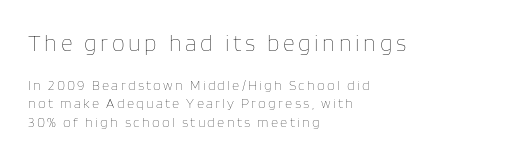
{"italic": "no", "bold": "no", "underline": "no", "align": "left", "line_spacing": "normal", "line_spacing_ratio": 1.3, "larger_block": "first", "size_ratio": 1.64, "glyph_px": 23}
